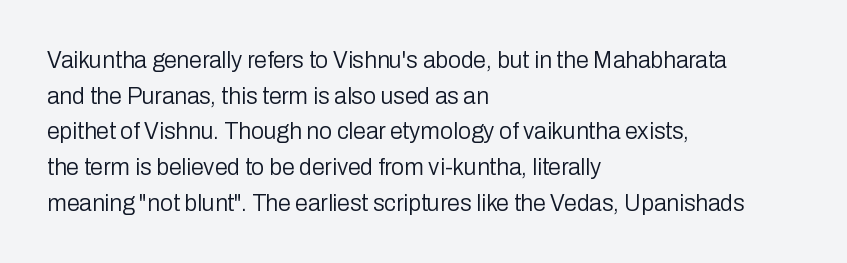
Q: Is the text bold? A: No.
Q: Is the text italic (slanted)? A: No, it is upright.
Q: Is the text underlined? A: No.
Q: How is the paragraph aligned? A: Left-aligned.
Q: Is the spacing between letters normal or unusually wide? A: Normal.
Q: Is the spacing between lines tight, normal or loose? A: Normal.
